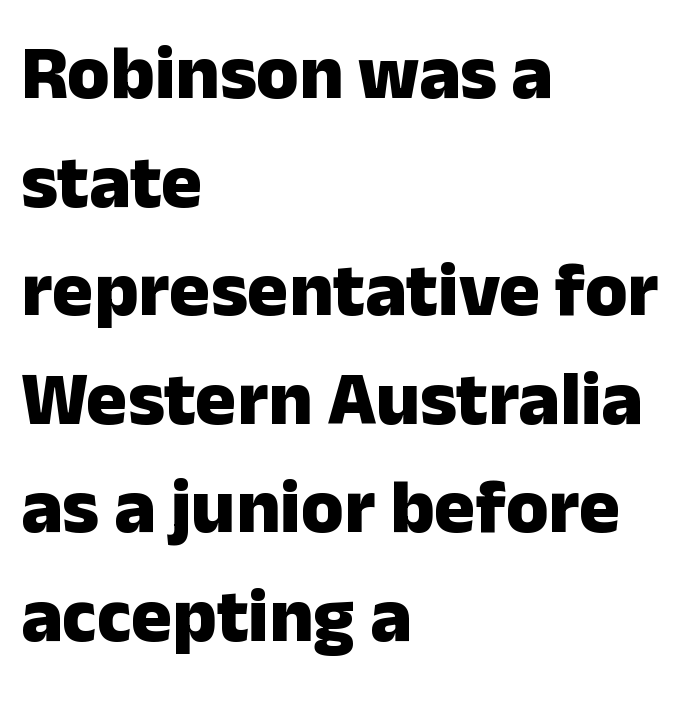
The image shows 77 px heavy sans-serif type, upright; set left-aligned, normal line spacing (1.41x), normal letter spacing, not underlined; low stroke contrast and a medium x-height.
